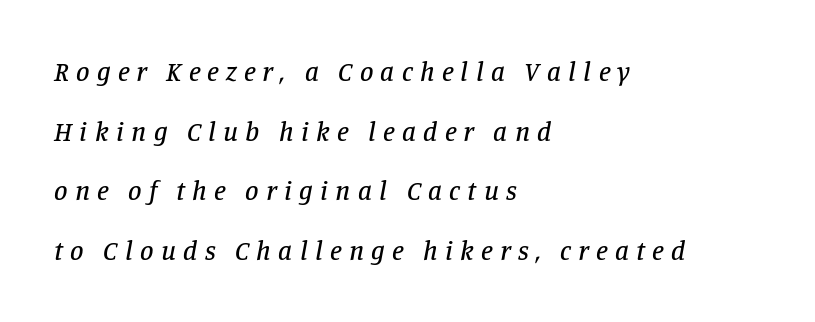
The image shows 27 px text type, italic (leaning right); set left-aligned, loose line spacing (2.21x), unusually wide letter spacing (+0.27 em), not underlined.
